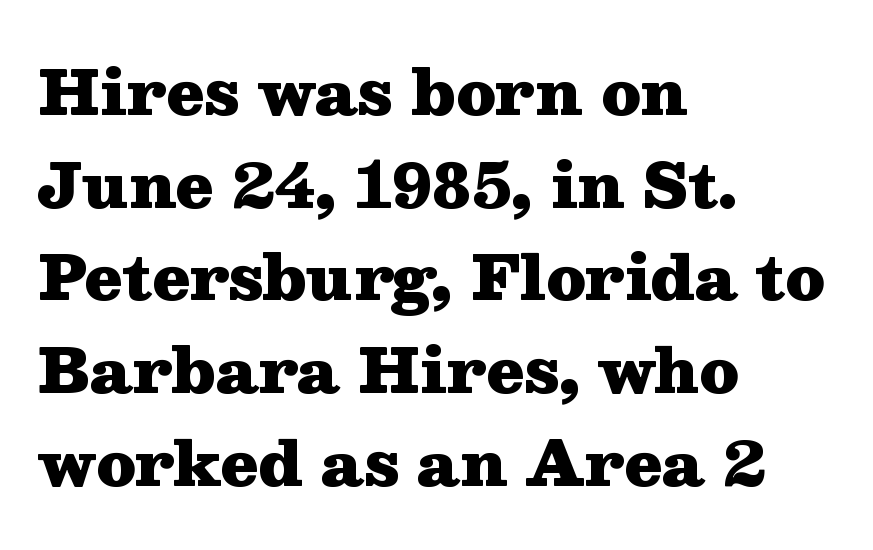
Q: Is the text bold? A: Yes.
Q: Is the text italic (slanted)? A: No, it is upright.
Q: Is the typeface a serif or a sans-serif typeface? A: Serif.
Q: Is the text underlined? A: No.
Q: How is the paragraph aligned? A: Left-aligned.
Q: Is the spacing between letters normal or unusually wide? A: Normal.
Q: Is the spacing between lines tight, normal or loose? A: Normal.
Q: Width (condensed, normal, or wide)? A: Wide.
Q: Stroke contrast? A: Medium.
Q: x-height? A: Medium.
Q: Monospaced? A: No.
